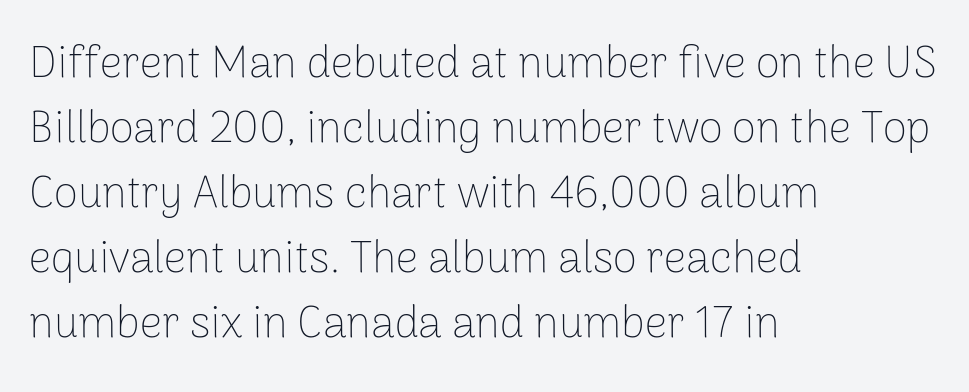
{"serif": "no", "italic": "no", "bold": "no", "weight": "thin", "width": "normal", "stroke_contrast": "low", "x_height": "medium", "monospaced": "no", "underline": "no", "align": "left", "line_spacing": "normal", "line_spacing_ratio": 1.48, "letter_spacing": "normal", "letter_spacing_em": 0.0, "glyph_px": 44}
